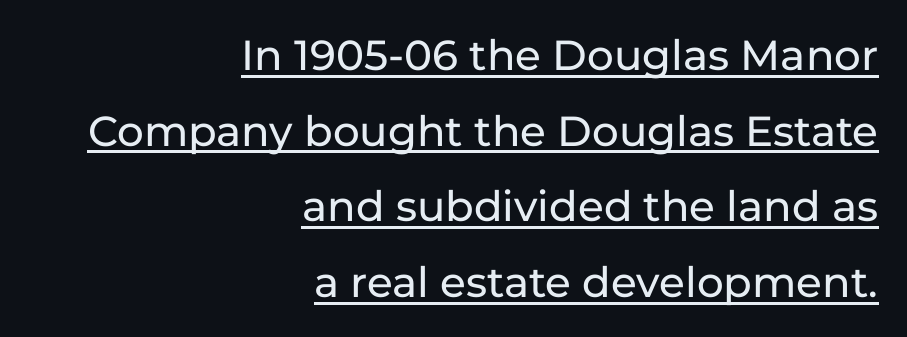
The image shows 42 px sans-serif type, upright; set right-aligned, line spacing 1.8x, normal letter spacing, underlined; low stroke contrast and a medium x-height.
